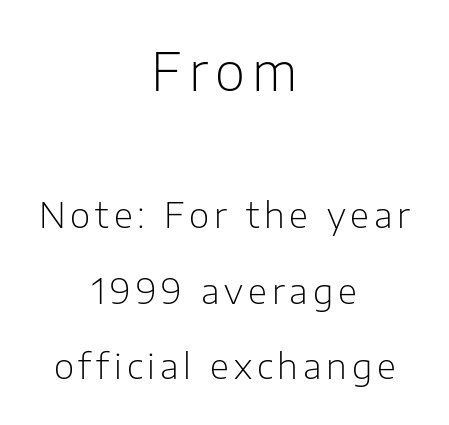
{"serif": "no", "italic": "no", "bold": "no", "weight": "light", "width": "normal", "stroke_contrast": "low", "x_height": "medium", "monospaced": "no", "underline": "no", "align": "center", "line_spacing": "loose", "line_spacing_ratio": 2.16, "larger_block": "first", "size_ratio": 1.49, "glyph_px": 52}
